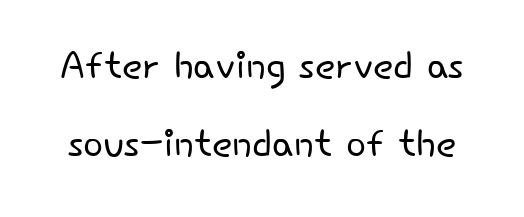
{"serif": "no", "italic": "no", "bold": "no", "weight": "light", "width": "normal", "stroke_contrast": "low", "x_height": "small", "monospaced": "no", "underline": "no", "line_spacing": "normal", "line_spacing_ratio": 1.48, "letter_spacing": "normal", "letter_spacing_em": 0.0, "glyph_px": 53}
